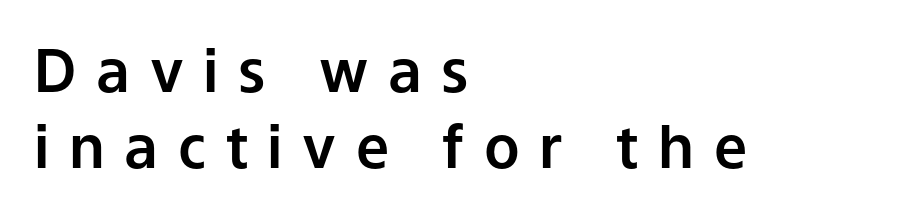
Q: Is the text italic (slanted)? A: No, it is upright.
Q: Is the typeface a serif or a sans-serif typeface? A: Sans-serif.
Q: Is the text underlined? A: No.
Q: How is the paragraph aligned? A: Left-aligned.
Q: Is the spacing between letters normal or unusually wide? A: Unusually wide.
Q: Is the spacing between lines tight, normal or loose? A: Normal.
Q: Width (condensed, normal, or wide)? A: Normal.
Q: Stroke contrast? A: Low.
Q: x-height? A: Medium.
Q: Monospaced? A: No.
